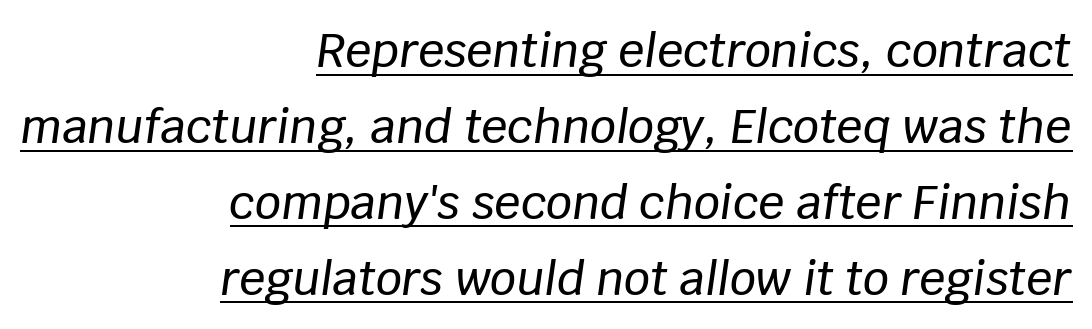
{"italic": "yes", "lean": "right", "slant_degrees": 8, "width": "normal", "stroke_contrast": "low", "x_height": "large", "monospaced": "no", "underline": "yes", "align": "right", "line_spacing": "normal", "line_spacing_ratio": 1.65, "letter_spacing": "normal", "letter_spacing_em": 0.0, "glyph_px": 46}
